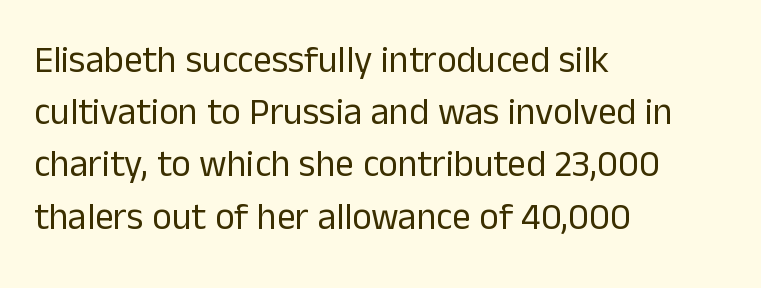
Q: Is the text bold? A: No.
Q: Is the text italic (slanted)? A: No, it is upright.
Q: Is the typeface a serif or a sans-serif typeface? A: Sans-serif.
Q: Is the text underlined? A: No.
Q: How is the paragraph aligned? A: Left-aligned.
Q: Is the spacing between letters normal or unusually wide? A: Normal.
Q: Is the spacing between lines tight, normal or loose? A: Normal.
Q: Width (condensed, normal, or wide)? A: Normal.
Q: Stroke contrast? A: Low.
Q: x-height? A: Medium.
Q: Monospaced? A: No.
